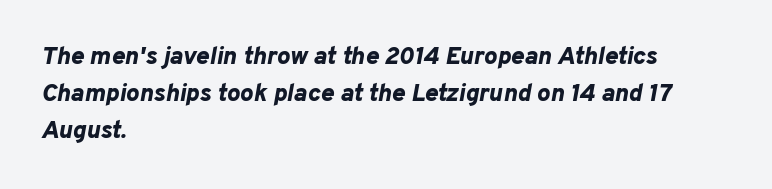
Q: Is the text bold? A: Yes.
Q: Is the text italic (slanted)? A: Yes, it leans right by about 10 degrees.
Q: Is the text underlined? A: No.
Q: How is the paragraph aligned? A: Left-aligned.
Q: Is the spacing between letters normal or unusually wide? A: Normal.
Q: Is the spacing between lines tight, normal or loose? A: Normal.
